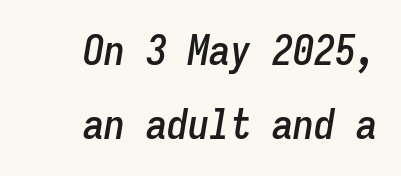
Q: Is the text italic (slanted)? A: Yes, it leans right by about 9 degrees.
Q: Is the text underlined? A: No.
Q: How is the paragraph aligned? A: Right-aligned.
Q: Is the spacing between letters normal or unusually wide? A: Normal.
Q: Width (condensed, normal, or wide)? A: Condensed.
Q: Stroke contrast? A: Low.
Q: x-height? A: Medium.
Q: Monospaced? A: Yes.
